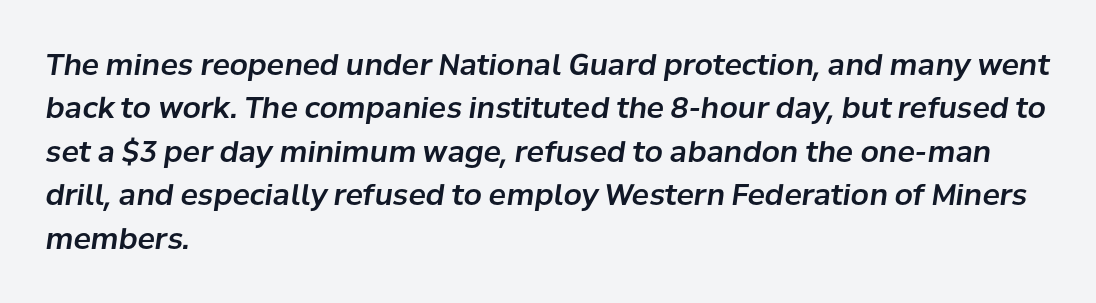
The image shows 29 px text type, italic (leaning right); set left-aligned, normal line spacing (1.5x), normal letter spacing, not underlined; low stroke contrast and a medium x-height.
